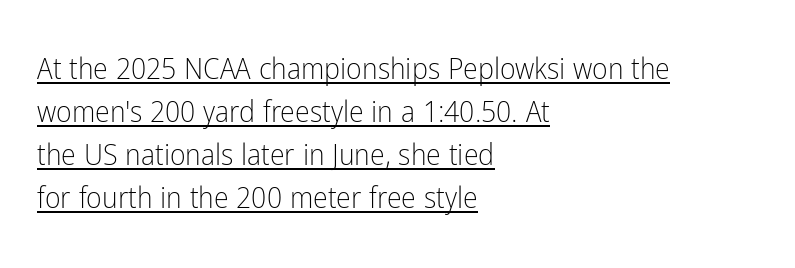
Q: Is the text bold? A: No.
Q: Is the text italic (slanted)? A: No, it is upright.
Q: Is the typeface a serif or a sans-serif typeface? A: Sans-serif.
Q: Is the text underlined? A: Yes.
Q: How is the paragraph aligned? A: Left-aligned.
Q: Is the spacing between letters normal or unusually wide? A: Normal.
Q: Is the spacing between lines tight, normal or loose? A: Normal.
Q: Width (condensed, normal, or wide)? A: Condensed.
Q: Stroke contrast? A: Low.
Q: x-height? A: Medium.
Q: Monospaced? A: No.
